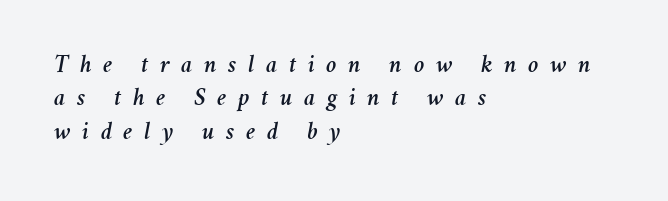
The image shows 25 px text type, italic (leaning right); set left-aligned, normal line spacing (1.34x), unusually wide letter spacing (+0.46 em), not underlined.
